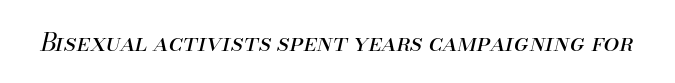
{"italic": "yes", "lean": "right", "slant_degrees": 13, "bold": "no", "underline": "no", "letter_spacing": "normal", "letter_spacing_em": 0.0, "glyph_px": 25}
